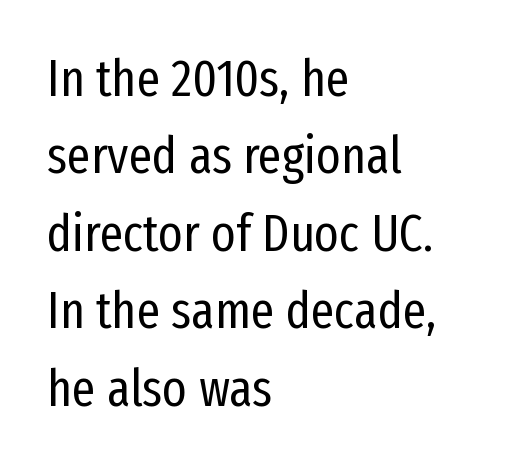
Upright lettering throughout. The rendering shows plain stroke endings on the letterforms — a sans-serif design. Left-aligned paragraph, ragged on the right. No letter is thick-stroked: the sample isn't bold.
